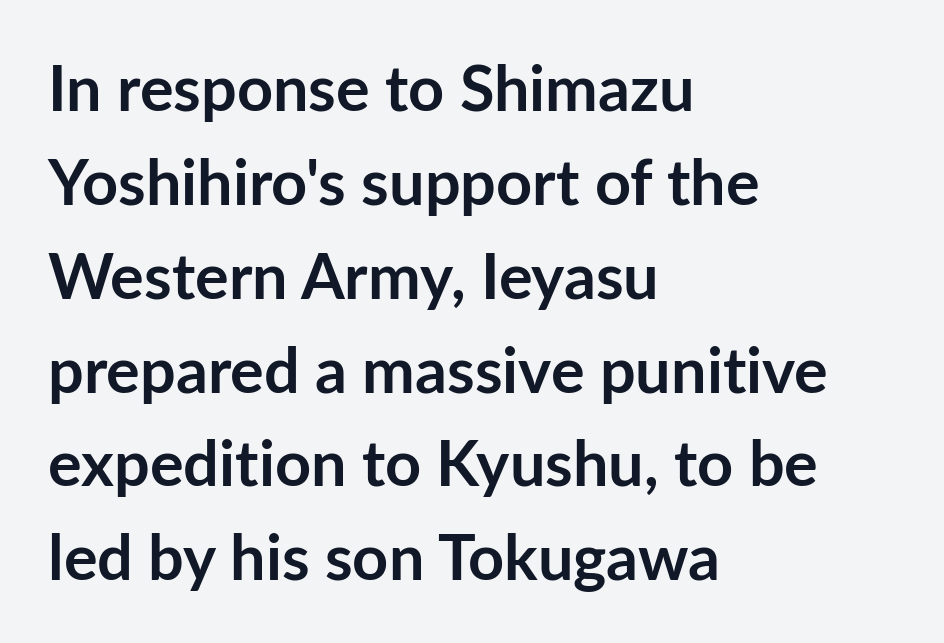
Q: Is the text bold? A: Yes.
Q: Is the text italic (slanted)? A: No, it is upright.
Q: Is the typeface a serif or a sans-serif typeface? A: Sans-serif.
Q: Is the text underlined? A: No.
Q: How is the paragraph aligned? A: Left-aligned.
Q: Is the spacing between letters normal or unusually wide? A: Normal.
Q: Is the spacing between lines tight, normal or loose? A: Normal.
Q: Width (condensed, normal, or wide)? A: Normal.
Q: Stroke contrast? A: Low.
Q: x-height? A: Medium.
Q: Monospaced? A: No.
